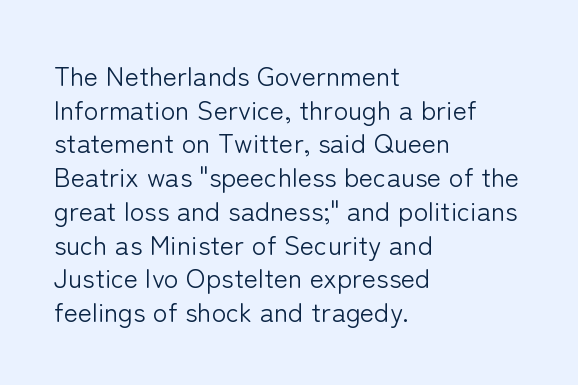
The image shows 27 px text type, upright; set left-aligned, normal line spacing (1.25x), normal letter spacing, not underlined.
